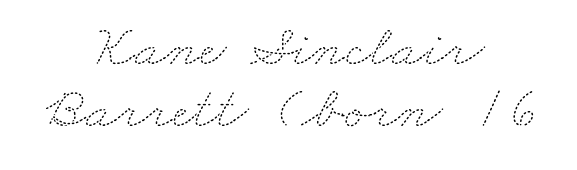
Q: Is the text bold? A: No.
Q: Is the text underlined? A: No.
Q: How is the paragraph aligned? A: Centered.
Q: Is the spacing between letters normal or unusually wide? A: Normal.
Q: Is the spacing between lines tight, normal or loose? A: Tight.
Q: Width (condensed, normal, or wide)? A: Wide.
Q: Stroke contrast? A: Medium.
Q: x-height? A: Small.
Q: Monospaced? A: No.
